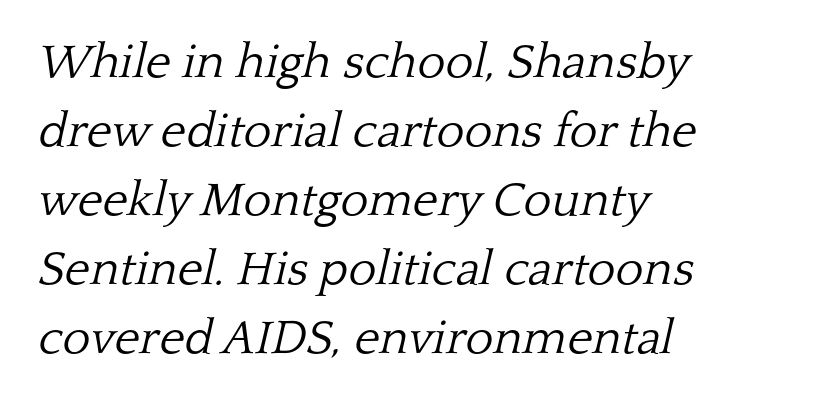
The image shows 48 px light serif type, italic (leaning right); set left-aligned, normal line spacing (1.44x), normal letter spacing, not underlined; low stroke contrast and a medium x-height.
